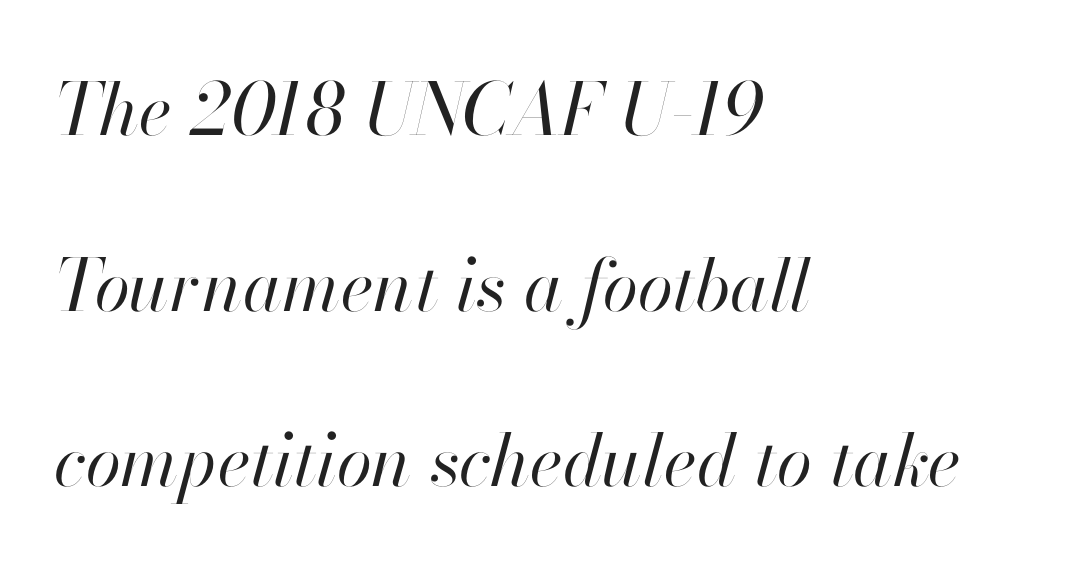
{"italic": "yes", "lean": "right", "slant_degrees": 13, "bold": "no", "weight": "regular", "width": "normal", "stroke_contrast": "high", "x_height": "small", "monospaced": "no", "underline": "no", "align": "left", "line_spacing": "loose", "line_spacing_ratio": 2.44, "letter_spacing": "normal", "letter_spacing_em": 0.0, "glyph_px": 72}
